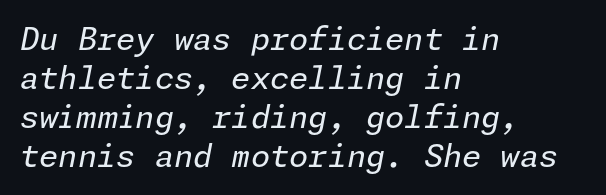
The image shows 31 px regular-weight type, italic (leaning right); set left-aligned, normal line spacing (1.26x), normal letter spacing, not underlined; low stroke contrast and a medium x-height.
